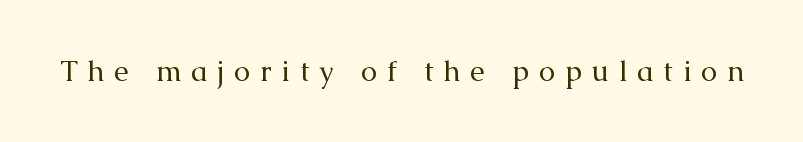
Q: Is the text bold? A: No.
Q: Is the text italic (slanted)? A: No, it is upright.
Q: Is the typeface a serif or a sans-serif typeface? A: Serif.
Q: Is the text underlined? A: No.
Q: Is the spacing between letters normal or unusually wide? A: Unusually wide.
Q: Width (condensed, normal, or wide)? A: Normal.
Q: Stroke contrast? A: Medium.
Q: x-height? A: Medium.
Q: Monospaced? A: No.
